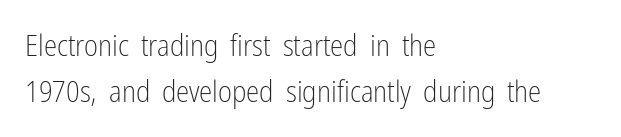
Q: Is the text bold? A: No.
Q: Is the text italic (slanted)? A: No, it is upright.
Q: Is the typeface a serif or a sans-serif typeface? A: Sans-serif.
Q: Is the text underlined? A: No.
Q: How is the paragraph aligned? A: Left-aligned.
Q: Is the spacing between letters normal or unusually wide? A: Normal.
Q: Is the spacing between lines tight, normal or loose? A: Normal.
Q: Width (condensed, normal, or wide)? A: Condensed.
Q: Stroke contrast? A: Low.
Q: x-height? A: Medium.
Q: Monospaced? A: No.
